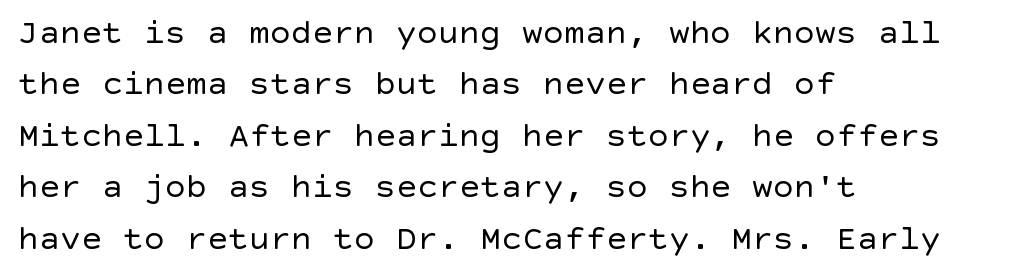
Italic: no, the glyphs are upright roman. Nobody drew a line under any word here. Between one letter and the next there's only the usual sliver of space. Typeset ragged right — the left edge is the straight one. Nope, no serifs anywhere on these letters. These glyphs show unthickened strokes, regular width or finer.
